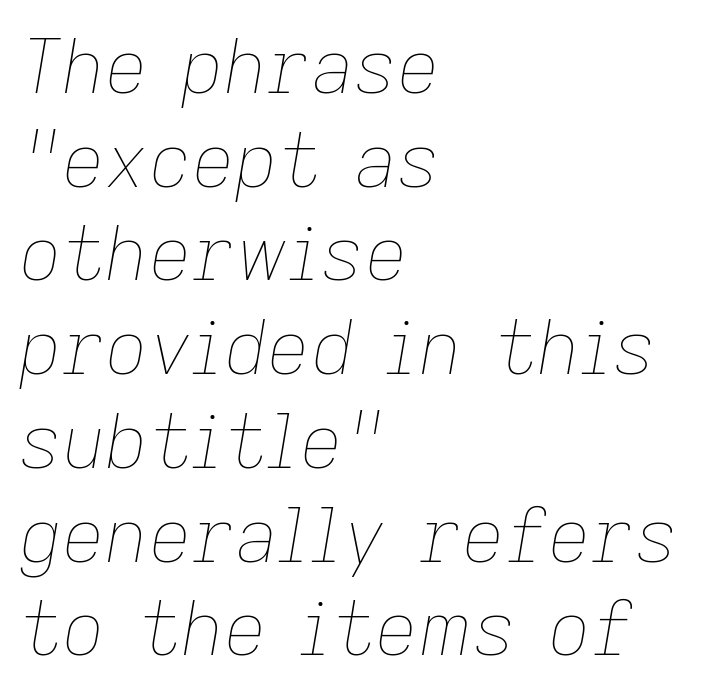
{"italic": "yes", "lean": "right", "slant_degrees": 9, "bold": "no", "weight": "thin", "width": "normal", "stroke_contrast": "low", "x_height": "medium", "monospaced": "no", "underline": "no", "align": "left", "line_spacing": "normal", "line_spacing_ratio": 1.25, "letter_spacing": "normal", "letter_spacing_em": 0.0, "glyph_px": 75}
